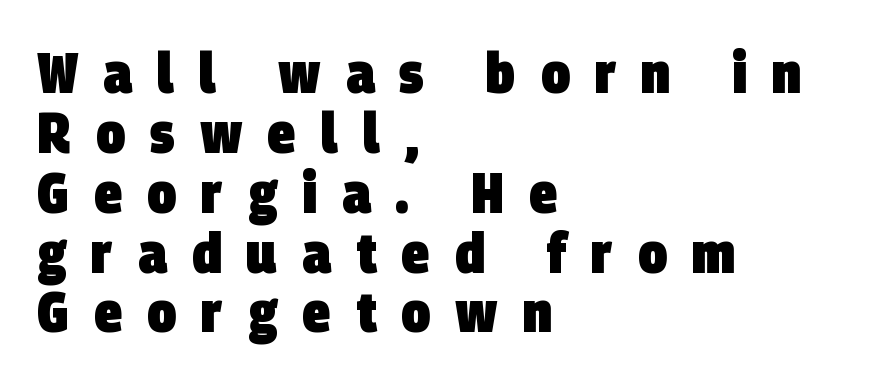
Q: Is the text bold? A: Yes.
Q: Is the typeface a serif or a sans-serif typeface? A: Sans-serif.
Q: Is the text underlined? A: No.
Q: How is the paragraph aligned? A: Left-aligned.
Q: Is the spacing between letters normal or unusually wide? A: Unusually wide.
Q: Is the spacing between lines tight, normal or loose? A: Tight.
Q: Width (condensed, normal, or wide)? A: Condensed.
Q: Stroke contrast? A: Low.
Q: x-height? A: Large.
Q: Monospaced? A: No.
